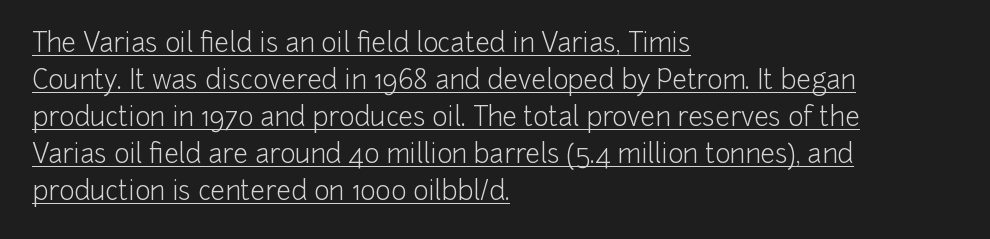
The image shows 26 px text type, upright; set left-aligned, normal line spacing (1.42x), normal letter spacing, underlined.
